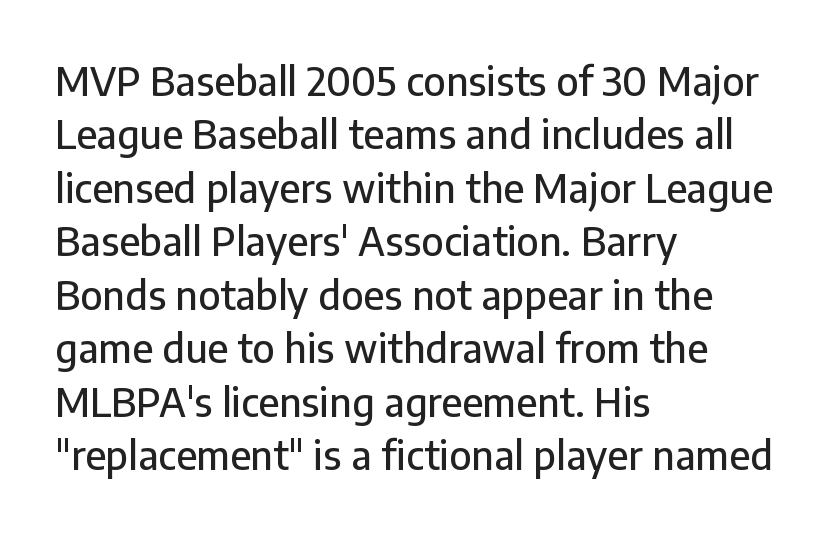
The image shows 39 px sans-serif type, upright; set left-aligned, normal line spacing (1.37x), normal letter spacing, not underlined; low stroke contrast and a medium x-height.
